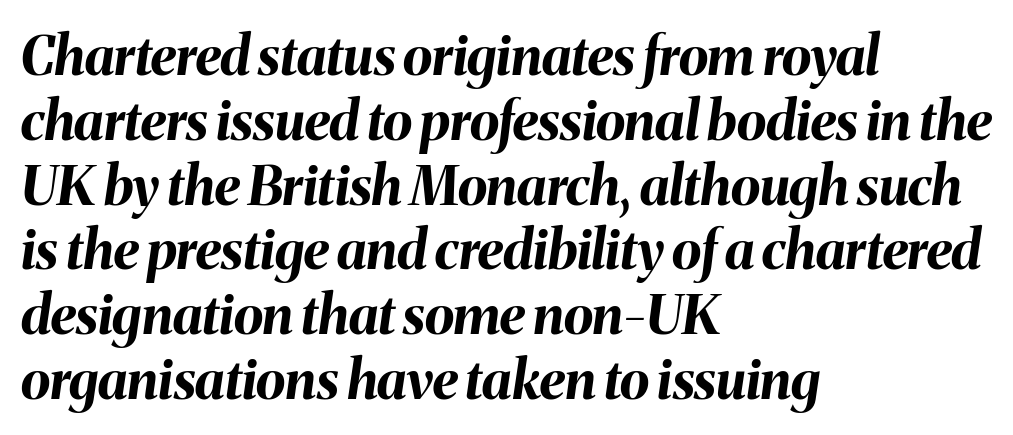
The image shows 54 px bold type, italic (leaning right); set left-aligned, line spacing 1.2x, normal letter spacing, not underlined; medium stroke contrast and a medium x-height.
